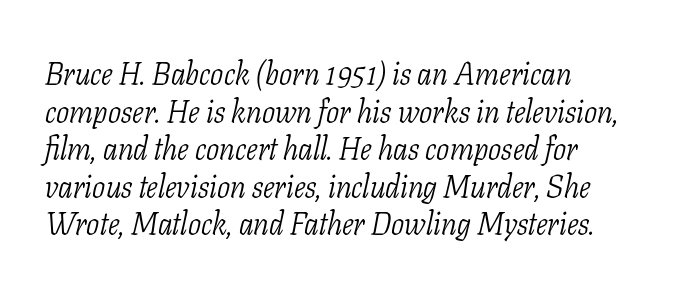
{"serif": "yes", "italic": "yes", "lean": "right", "slant_degrees": 11, "bold": "no", "weight": "light", "width": "condensed", "stroke_contrast": "low", "x_height": "medium", "monospaced": "no", "underline": "no", "align": "left", "line_spacing_ratio": 1.21, "letter_spacing": "normal", "letter_spacing_em": 0.0, "glyph_px": 31}
